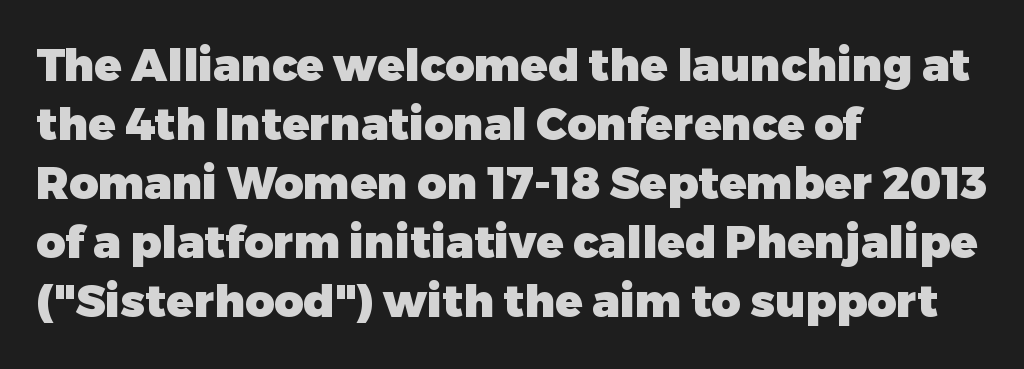
Q: Is the text bold? A: Yes.
Q: Is the text italic (slanted)? A: No, it is upright.
Q: Is the typeface a serif or a sans-serif typeface? A: Sans-serif.
Q: Is the text underlined? A: No.
Q: How is the paragraph aligned? A: Left-aligned.
Q: Is the spacing between letters normal or unusually wide? A: Normal.
Q: Is the spacing between lines tight, normal or loose? A: Normal.
Q: Width (condensed, normal, or wide)? A: Normal.
Q: Stroke contrast? A: Low.
Q: x-height? A: Medium.
Q: Monospaced? A: No.
